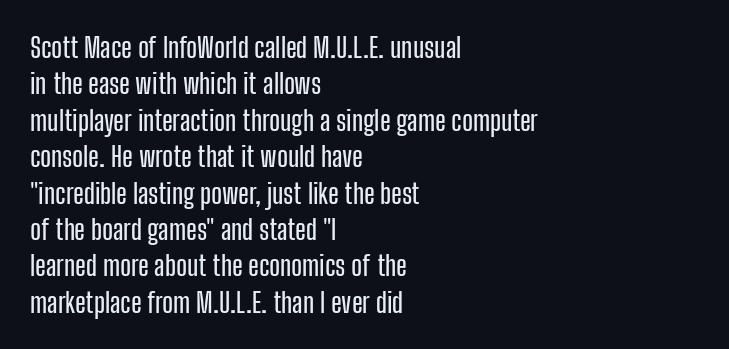
{"serif": "no", "italic": "no", "width": "condensed", "stroke_contrast": "low", "x_height": "medium", "monospaced": "no", "underline": "no", "align": "left", "line_spacing": "normal", "line_spacing_ratio": 1.3, "letter_spacing": "normal", "letter_spacing_em": 0.0, "glyph_px": 28}
